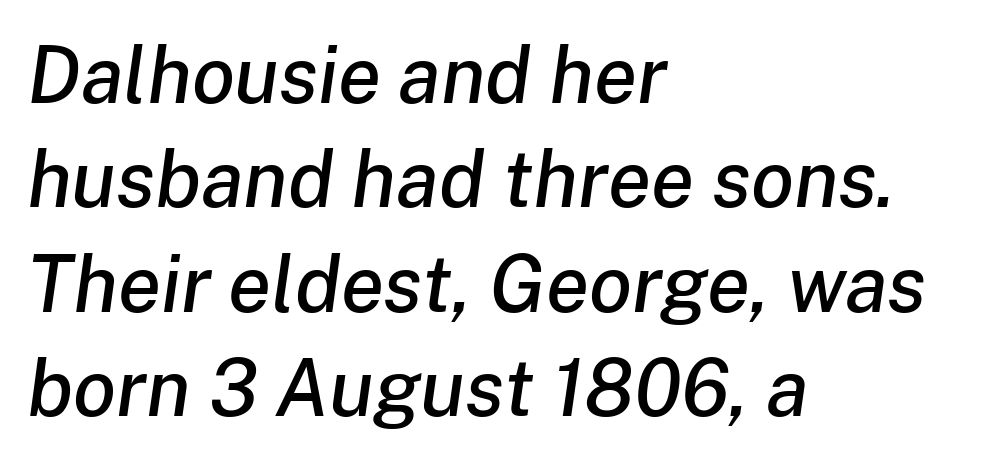
The image shows 79 px text type, italic (leaning right); set left-aligned, normal line spacing (1.32x), normal letter spacing, not underlined; low stroke contrast and a medium x-height.
